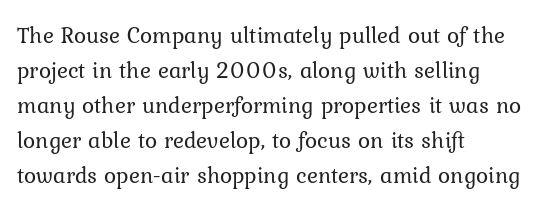
The image shows 23 px text type, upright; set left-aligned, normal line spacing (1.52x), normal letter spacing, not underlined.
